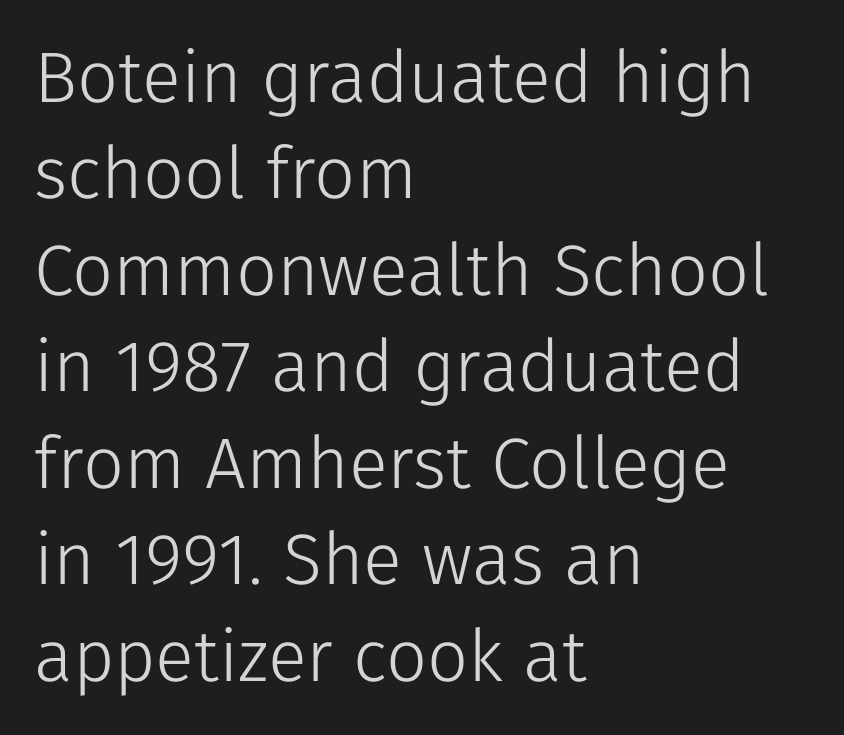
{"serif": "no", "italic": "no", "bold": "no", "weight": "light", "width": "normal", "stroke_contrast": "low", "x_height": "medium", "monospaced": "no", "underline": "no", "align": "left", "line_spacing": "normal", "line_spacing_ratio": 1.34, "letter_spacing": "normal", "letter_spacing_em": 0.0, "glyph_px": 72}
